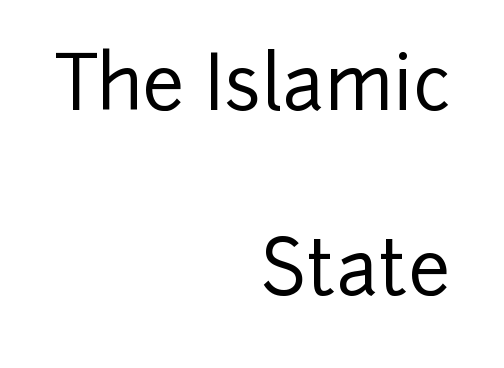
The image shows 75 px sans-serif type, upright; set right-aligned, loose line spacing (2.47x), normal letter spacing, not underlined; low stroke contrast and a medium x-height.
